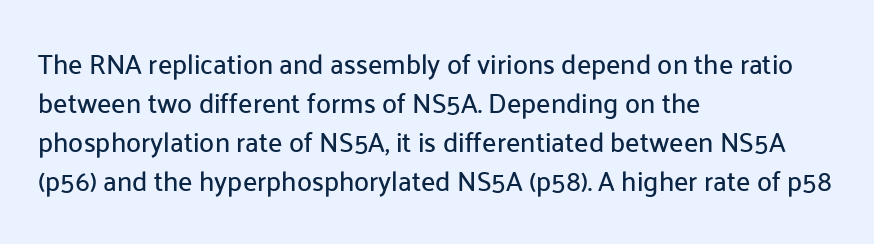
Q: Is the text italic (slanted)? A: No, it is upright.
Q: Is the text underlined? A: No.
Q: How is the paragraph aligned? A: Left-aligned.
Q: Is the spacing between letters normal or unusually wide? A: Normal.
Q: Is the spacing between lines tight, normal or loose? A: Normal.
